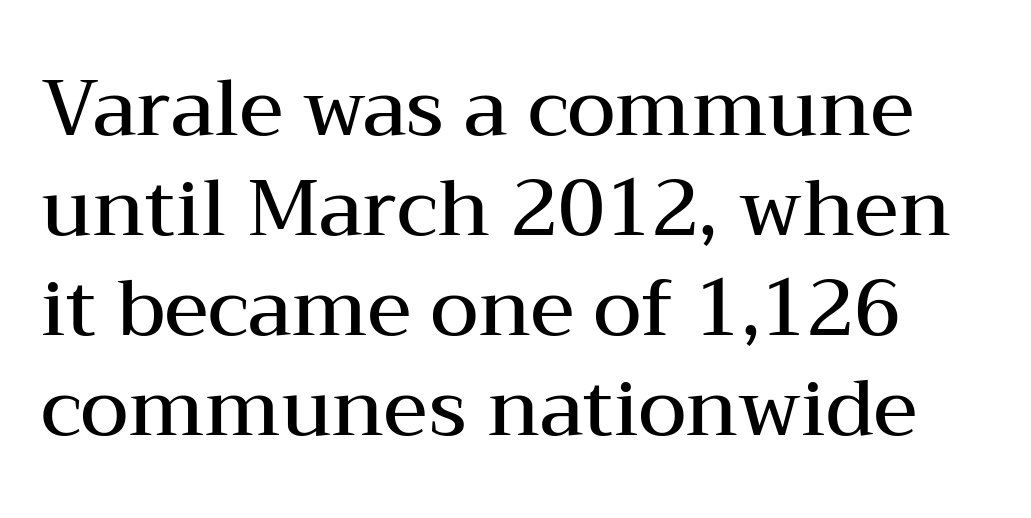
Q: Is the text bold? A: Semi-bold.
Q: Is the text italic (slanted)? A: No, it is upright.
Q: Is the typeface a serif or a sans-serif typeface? A: Serif.
Q: Is the text underlined? A: No.
Q: Is the spacing between letters normal or unusually wide? A: Normal.
Q: Is the spacing between lines tight, normal or loose? A: Normal.
Q: Width (condensed, normal, or wide)? A: Wide.
Q: Stroke contrast? A: Medium.
Q: x-height? A: Medium.
Q: Monospaced? A: No.
